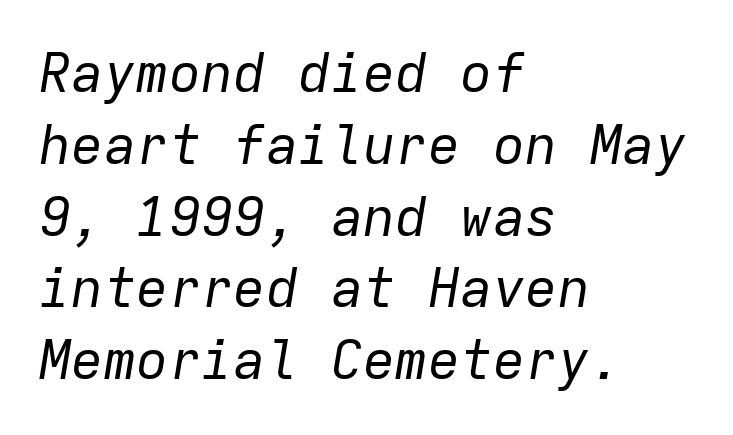
{"italic": "yes", "lean": "right", "slant_degrees": 9, "bold": "no", "weight": "regular", "width": "normal", "stroke_contrast": "low", "x_height": "medium", "monospaced": "yes", "underline": "no", "align": "left", "line_spacing": "normal", "line_spacing_ratio": 1.33, "letter_spacing": "normal", "letter_spacing_em": 0.0, "glyph_px": 54}
